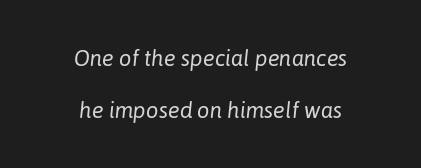
Each row of text sits above clean, open space. Tall strokes in this sample are angled rather than plumb. You could fit nearly another row in the gap between these rows. The gaps between neighbouring characters are ordinary and unremarkable. A quiet, ordinary-to-light weight characterises the typeface. In CSS terms this would be text-align: center.
